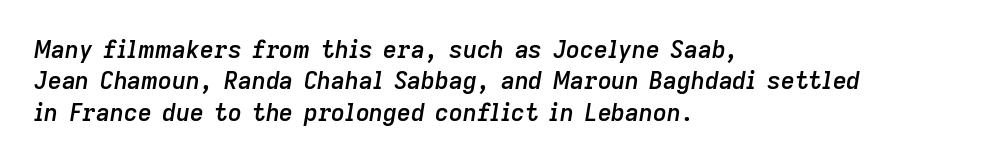
Q: Is the text bold? A: Semi-bold.
Q: Is the text italic (slanted)? A: Yes, it leans right by about 9 degrees.
Q: Is the text underlined? A: No.
Q: How is the paragraph aligned? A: Left-aligned.
Q: Is the spacing between letters normal or unusually wide? A: Normal.
Q: Is the spacing between lines tight, normal or loose? A: Normal.
